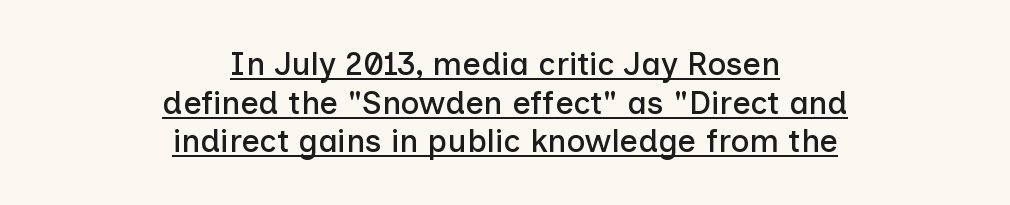
{"serif": "no", "italic": "no", "width": "normal", "stroke_contrast": "low", "x_height": "medium", "monospaced": "no", "underline": "yes", "align": "center", "line_spacing_ratio": 1.21, "letter_spacing": "normal", "letter_spacing_em": 0.0, "glyph_px": 32}
